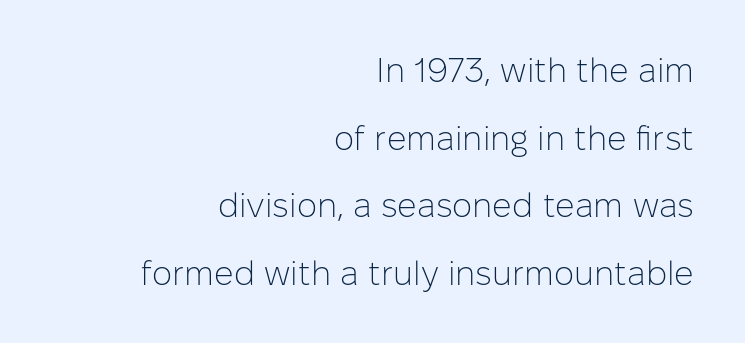
The image shows 34 px light sans-serif type, upright; set right-aligned, loose line spacing (1.99x), normal letter spacing, not underlined; low stroke contrast and a medium x-height.
